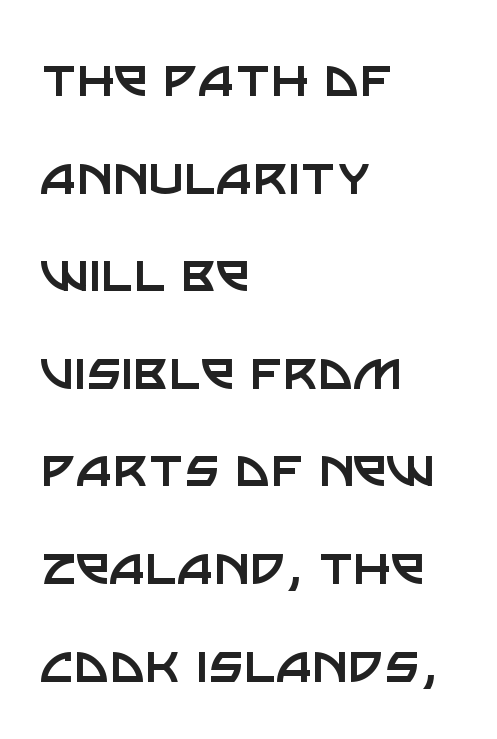
The image shows 61 px regular-weight sans-serif type, upright; set left-aligned, normal line spacing (1.6x), normal letter spacing, not underlined; low stroke contrast and a large x-height.
